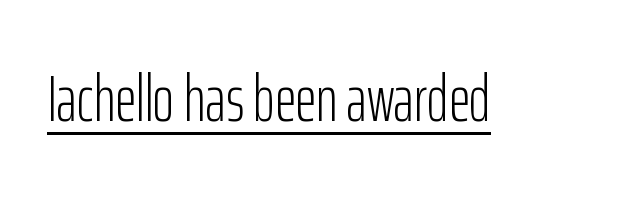
The image shows 65 px light, condensed sans-serif type, upright; set normal letter spacing, underlined; low stroke contrast and a medium x-height.
